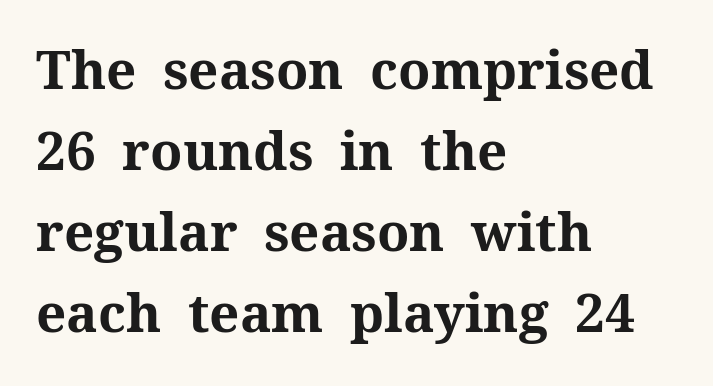
Observe the ordinary spacing: letters are neighbours, not strangers. Varying glyph widths throughout — classic text-font behaviour. Reading down the block, your eye returns to a fixed left position each line. Descenders are the only things crossing below the line.
